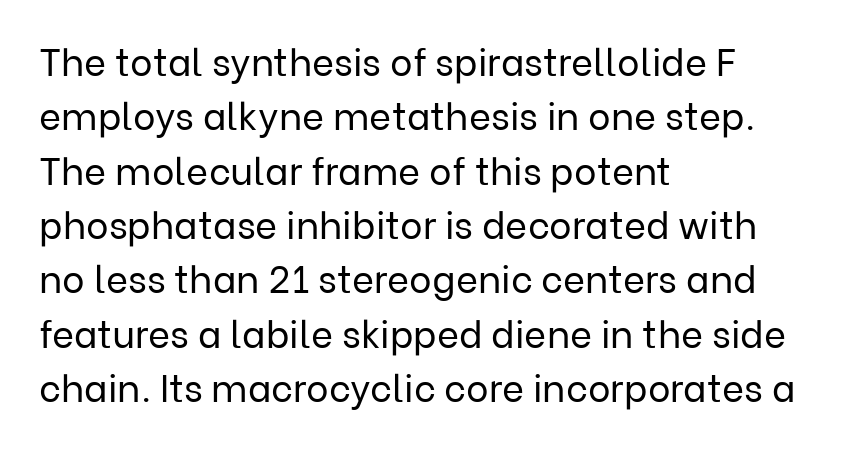
In terms of letterform style, serifs are entirely absent. Every row of glyphs begins at an identical x-position on the left. The letters look calm and open, with moderate or lighter stems. Students, observe: this is what conventionally led text looks like. Decoration check: the copy has no underline. It's the straight-up-and-down kind of type.
